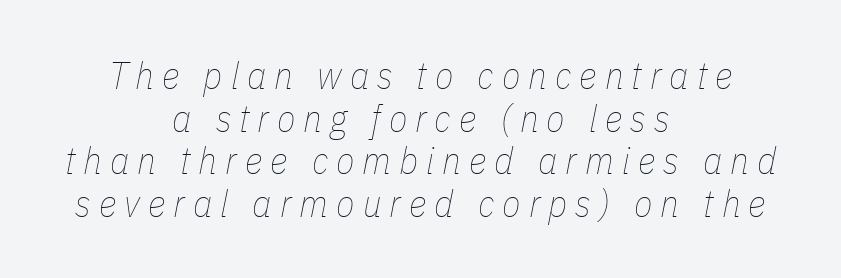
Q: Is the text bold? A: No.
Q: Is the text italic (slanted)? A: Yes, it leans right by about 11 degrees.
Q: Is the text underlined? A: No.
Q: How is the paragraph aligned? A: Centered.
Q: Is the spacing between letters normal or unusually wide? A: Unusually wide.
Q: Is the spacing between lines tight, normal or loose? A: Tight.
Q: Width (condensed, normal, or wide)? A: Condensed.
Q: Stroke contrast? A: Low.
Q: x-height? A: Medium.
Q: Monospaced? A: No.
